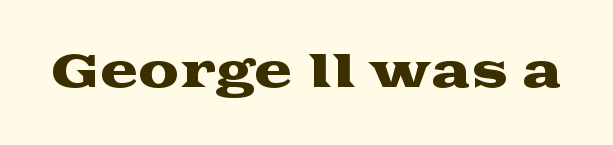
Here the designer chose a conventional face with non-uniform glyph widths. Compared with typical body copy, the letter spacing here is the same. The zone under the glyphs is completely vacant. Stroke terminals: seriffed. It's the straight-up-and-down kind of type.
